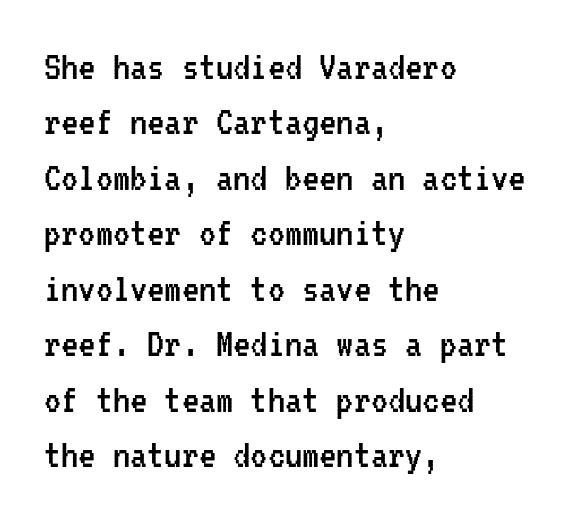
Posture: upright roman. Students, observe: this is what conventionally led text looks like. Stems here are at most as thick as an everyday book face. The specimen omits any rule beneath the text block's lines. The passage shown has conventional tracking throughout.
